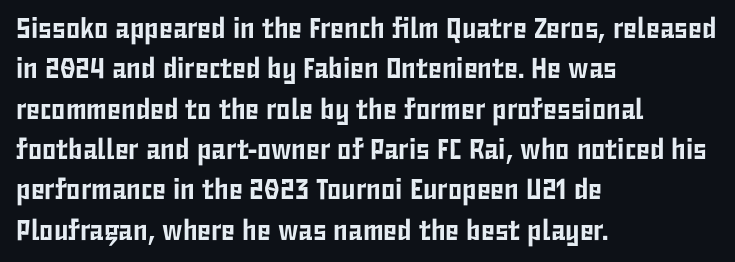
{"serif": "no", "italic": "no", "width": "condensed", "stroke_contrast": "low", "x_height": "medium", "monospaced": "no", "underline": "no", "align": "left", "line_spacing": "normal", "line_spacing_ratio": 1.39, "letter_spacing": "normal", "letter_spacing_em": 0.0, "glyph_px": 29}
